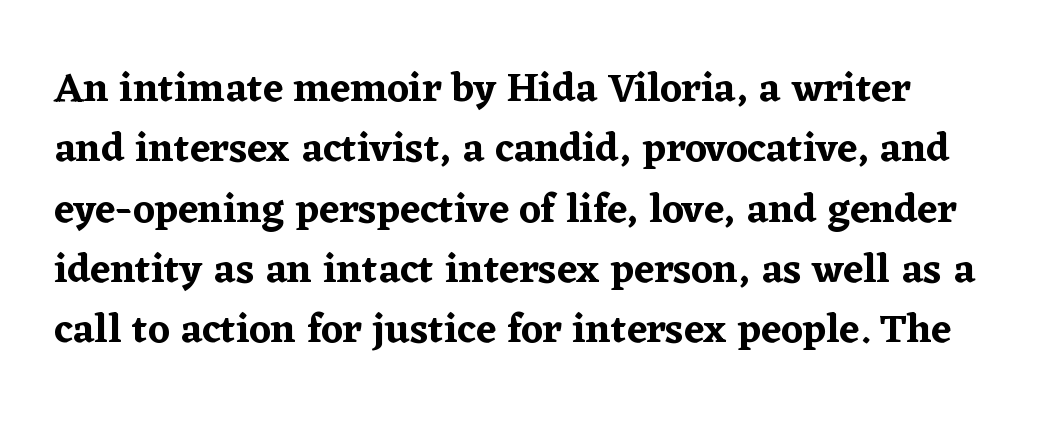
Q: Is the text italic (slanted)? A: No, it is upright.
Q: Is the typeface a serif or a sans-serif typeface? A: Serif.
Q: Is the text underlined? A: No.
Q: Is the spacing between letters normal or unusually wide? A: Normal.
Q: Is the spacing between lines tight, normal or loose? A: Normal.
Q: Width (condensed, normal, or wide)? A: Normal.
Q: Stroke contrast? A: Low.
Q: x-height? A: Medium.
Q: Monospaced? A: No.
